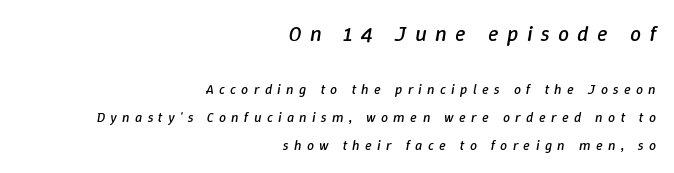
Has an underline been added? It has not. Slanted lettering throughout. Does the bottom block carry the larger type? No, the top block does. Each word looks stretched out because of the extra space between its letters.
